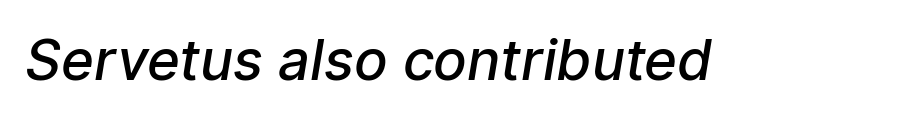
The image shows 56 px semibold sans-serif type; set normal letter spacing, not underlined; low stroke contrast and a medium x-height.
